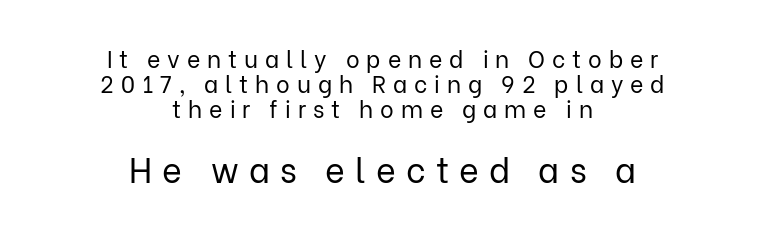
No extra ink here — the face is not bold. The face used here appears at its bigger size in the lower chunk. Horizontal alignment here is central, giving a formal, balanced look. No italicization has been applied; the sample stays upright. The leading is snug, giving the passage a crowded texture.
